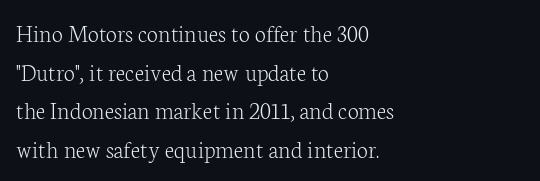
Notice how descenders clear the ascenders below comfortably — that's standard leading. Posture: vertical. Letter spacing: default. This rendering uses left alignment, leaving the right contour irregular.
